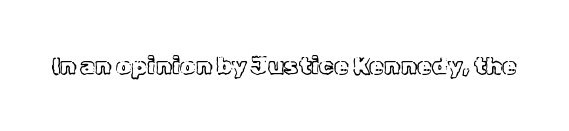
Observe the ordinary spacing: letters are neighbours, not strangers. Underline: absent. Rendered with straight, roman letterforms.
